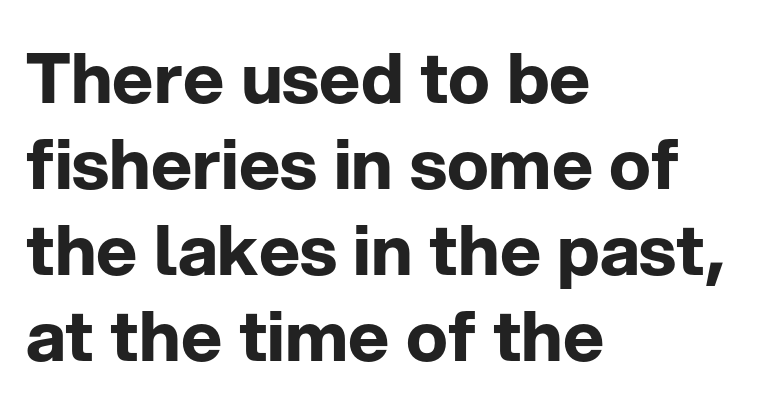
The sample has been set heavy, in full bold. Note: no serifs on the glyphs. The rendering uses natural spacing where letterforms have individual widths. Is there any slant? The stems are plumb. Students, note that the glyphs here touch the page at normal intervals. Check the space under the baseline: it is left empty.
